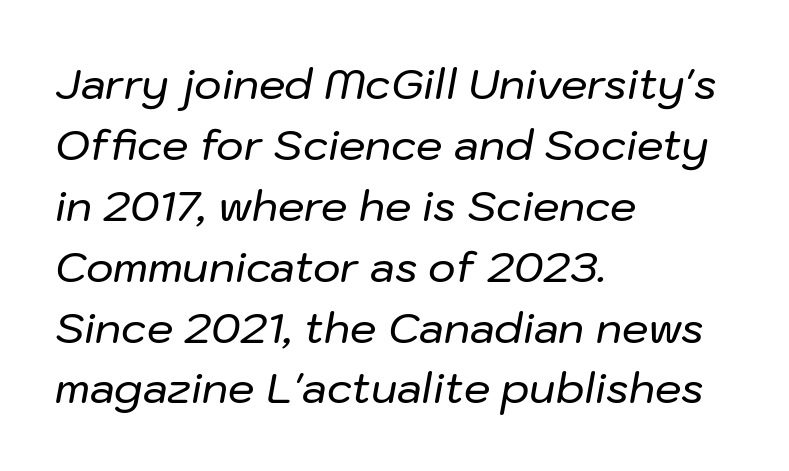
The space between consecutive lines is moderate. The space directly below the letters is spotless. The type is set solid horizontally, with unmodified tracking. Here the designer chose a conventional face with non-uniform glyph widths.
